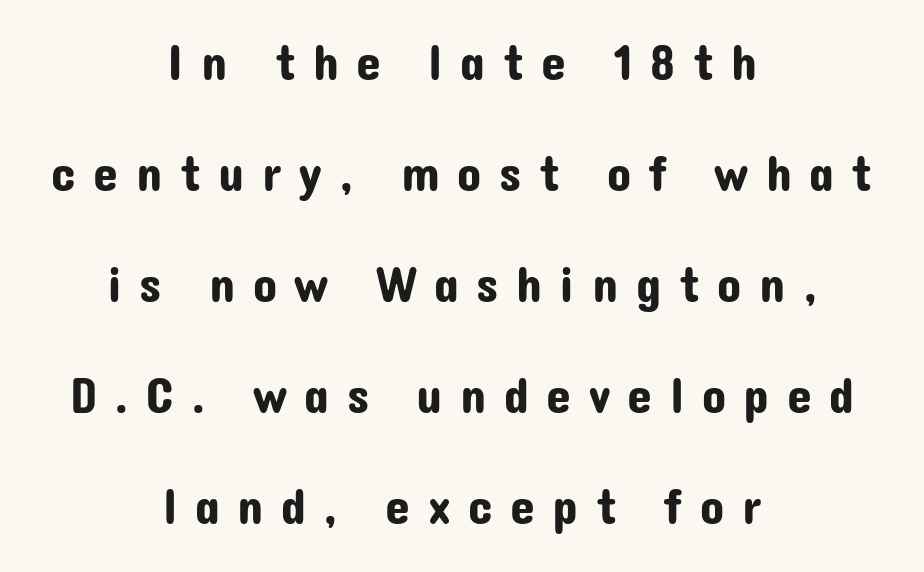
Leading is clearly above the norm, producing a sparse column. Nope, no serifs anywhere on these letters. Caption: multi-line text, centered on the measure. Each letter keeps its own natural width here, so spacing adapts to shape.
